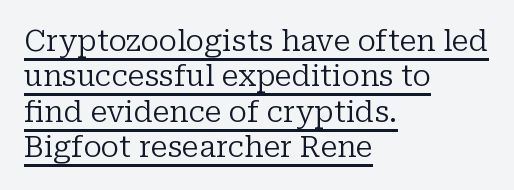
The image shows 29 px regular-weight serif type, upright; set left-aligned, line spacing 1.22x, normal letter spacing, underlined; low stroke contrast and a medium x-height.
